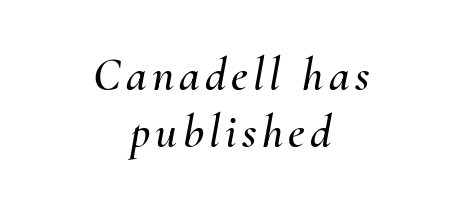
Compared with a flush-left layout, this one balances lines on the center instead. The space directly below the letters is spotless. Italic: yes, the glyphs are oblique. The rendering uses natural spacing where letterforms have individual widths.
